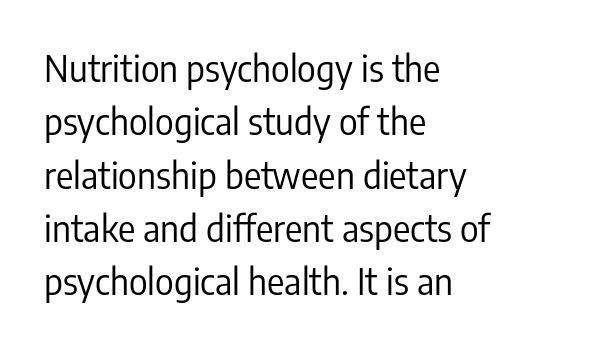
The image shows 36 px regular-weight, condensed sans-serif type, upright; set left-aligned, normal line spacing (1.48x), normal letter spacing, not underlined; low stroke contrast and a medium x-height.
